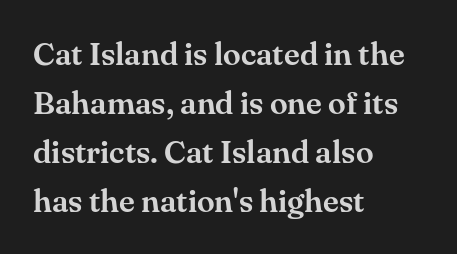
If you drew a line through each stem, it would be perfectly vertical. Interline gaps are of average width in this sample. Little horizontal feet cap the strokes, marking this as serif type. Words float on clear page, feet unadorned.
